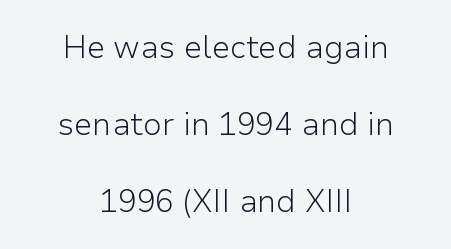
The image shows 31 px light sans-serif type, upright; set centered, loose line spacing (2.48x), normal letter spacing, not underlined; low stroke contrast and a medium x-height.
